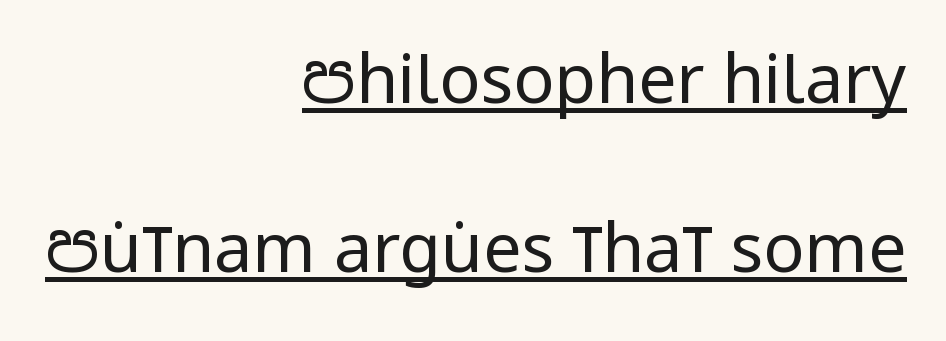
Glance below the letters and you will spot a drawn line. Quick note: not italic, upright. In terms of letterform style, serifs are entirely absent. Reading down the column, the eye jumps a long way to each next line.
